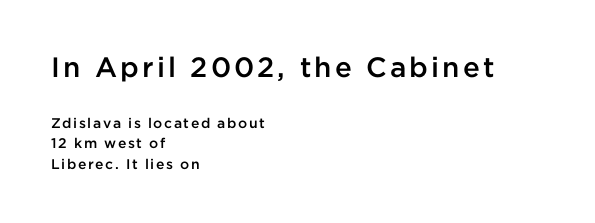
{"serif": "no", "italic": "no", "bold": "semi", "weight": "semibold", "width": "normal", "stroke_contrast": "low", "x_height": "medium", "monospaced": "no", "underline": "no", "align": "left", "line_spacing": "normal", "line_spacing_ratio": 1.47, "larger_block": "first", "size_ratio": 2.0, "glyph_px": 28}
